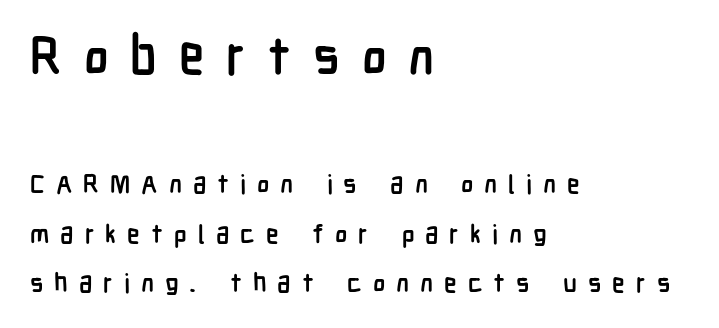
{"serif": "no", "italic": "no", "bold": "yes", "weight": "semibold", "width": "condensed", "stroke_contrast": "low", "x_height": "medium", "monospaced": "no", "underline": "no", "align": "left", "line_spacing": "loose", "line_spacing_ratio": 1.91, "letter_spacing": "wide", "letter_spacing_em": 0.42, "larger_block": "first", "size_ratio": 2.0, "glyph_px": 52}
